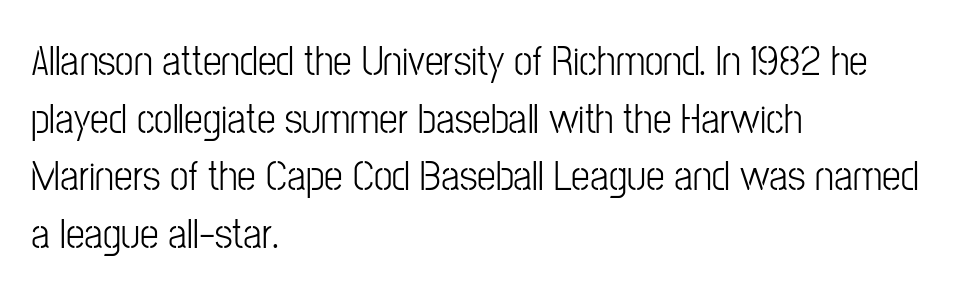
{"serif": "no", "italic": "no", "bold": "no", "weight": "light", "width": "condensed", "stroke_contrast": "low", "x_height": "medium", "monospaced": "no", "underline": "no", "align": "left", "line_spacing": "normal", "line_spacing_ratio": 1.37, "letter_spacing": "normal", "letter_spacing_em": 0.0, "glyph_px": 42}
